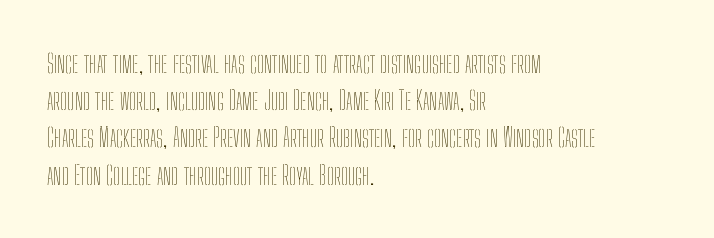
The image shows 26 px text type, upright; set left-aligned, normal line spacing (1.43x), normal letter spacing, not underlined.
